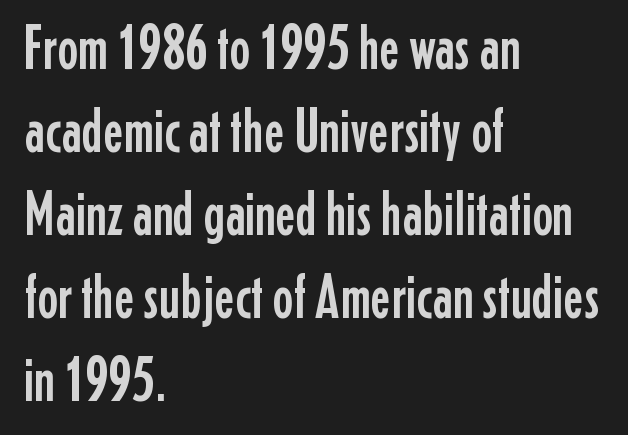
Underlining? Definitely not there. Does the leading feel generous? No, just average. Spacing verdict: proportional, widths tailored to each character. Italic? Not at all — the glyphs are vertical. These lines stack with their left ends in a neat column.
